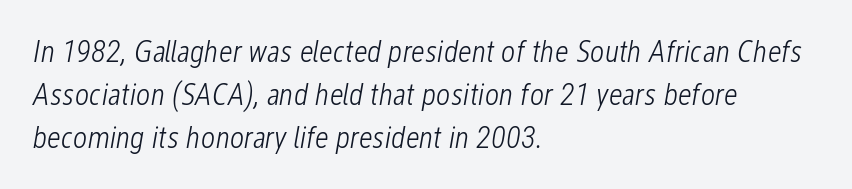
The horizontal fit of the characters is conventional and even. Every row of glyphs begins at an identical x-position on the left. Words float on clear page, feet unadorned. The typography opts for an oblique posture over an upright one. Ink coverage per letter is moderate at most.
